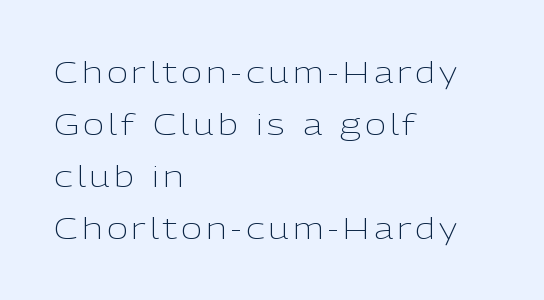
{"serif": "no", "italic": "no", "bold": "no", "weight": "light", "width": "normal", "stroke_contrast": "low", "x_height": "medium", "monospaced": "no", "underline": "no", "align": "left", "line_spacing_ratio": 1.79, "glyph_px": 29}
